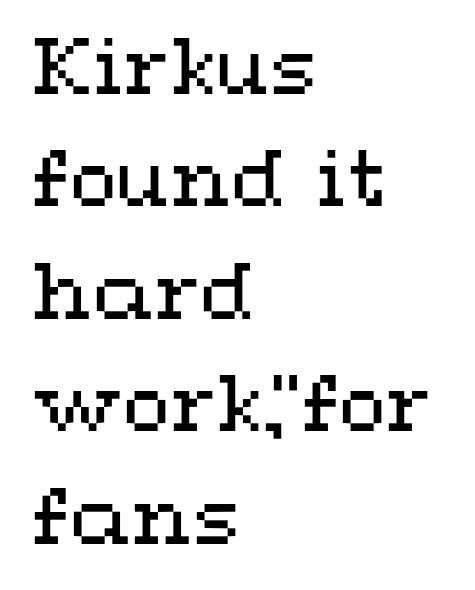
The image shows 77 px regular-weight, wide type, upright; set left-aligned, normal line spacing (1.46x), normal letter spacing, not underlined; medium stroke contrast and a medium x-height.
